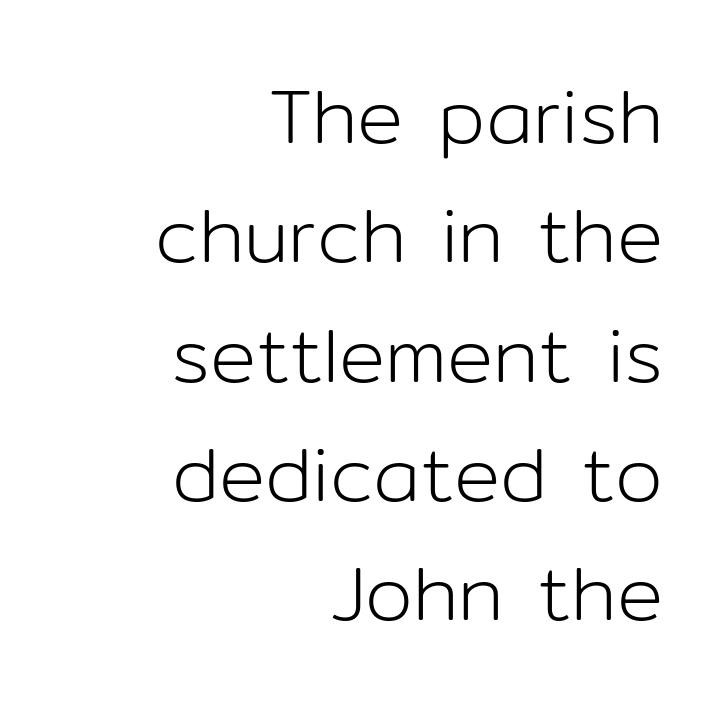
The image shows 77 px light sans-serif type, upright; set right-aligned, normal line spacing (1.55x), normal letter spacing, not underlined; low stroke contrast and a medium x-height.
